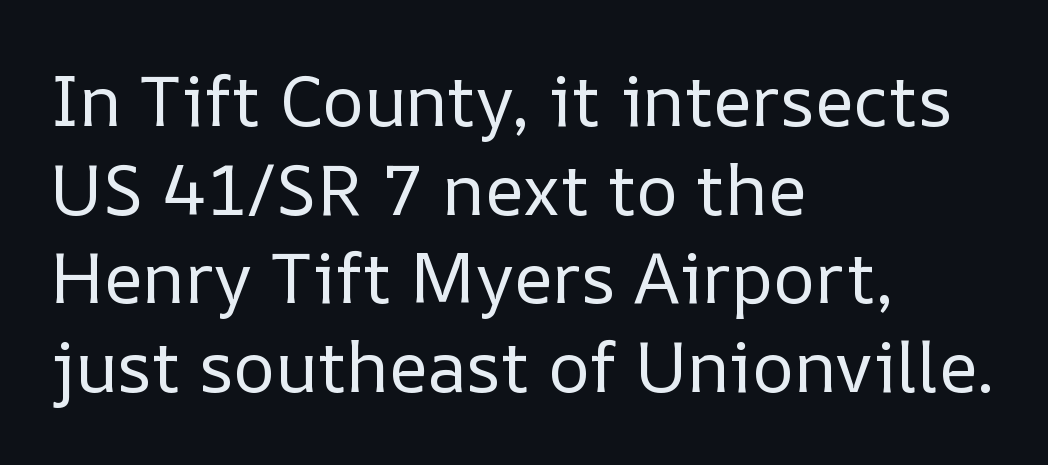
Q: Is the text bold? A: No.
Q: Is the text italic (slanted)? A: No, it is upright.
Q: Is the text underlined? A: No.
Q: How is the paragraph aligned? A: Left-aligned.
Q: Is the spacing between letters normal or unusually wide? A: Normal.
Q: Is the spacing between lines tight, normal or loose? A: Normal.
Q: Width (condensed, normal, or wide)? A: Normal.
Q: Stroke contrast? A: Low.
Q: x-height? A: Medium.
Q: Monospaced? A: No.
